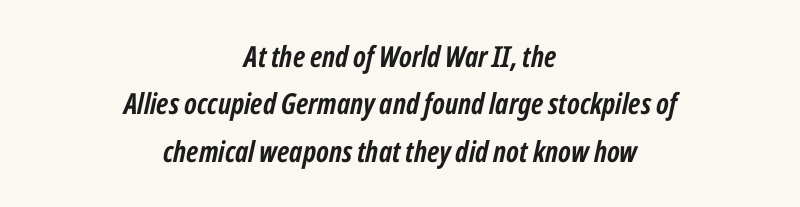
The image shows 29 px semibold, condensed type, italic (leaning right); set centered, normal line spacing (1.63x), normal letter spacing, not underlined; low stroke contrast and a medium x-height.
